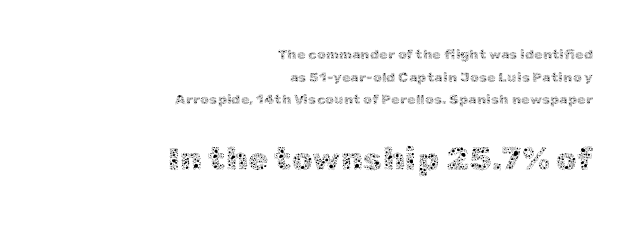
The image shows 33 px thin type, upright; set right-aligned, normal line spacing (1.61x), normal letter spacing, not underlined; the second (bottom) block is 2.36x larger; a medium x-height.
